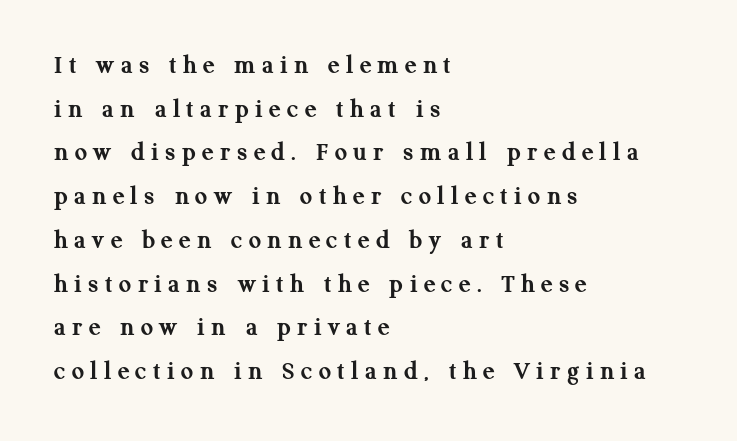
The image shows 27 px bold type, upright; set left-aligned, normal line spacing (1.62x), unusually wide letter spacing (+0.24 em), not underlined.
